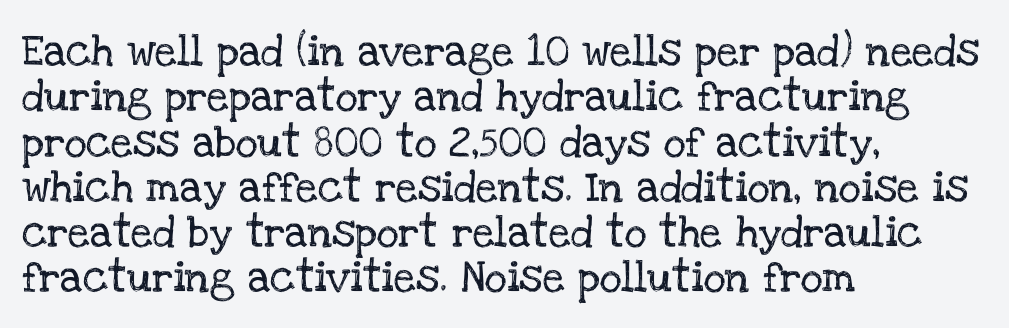
{"serif": "yes", "italic": "no", "width": "normal", "stroke_contrast": "low", "x_height": "large", "monospaced": "no", "underline": "no", "align": "left", "line_spacing": "normal", "line_spacing_ratio": 1.46, "letter_spacing": "normal", "letter_spacing_em": 0.0, "glyph_px": 31}
